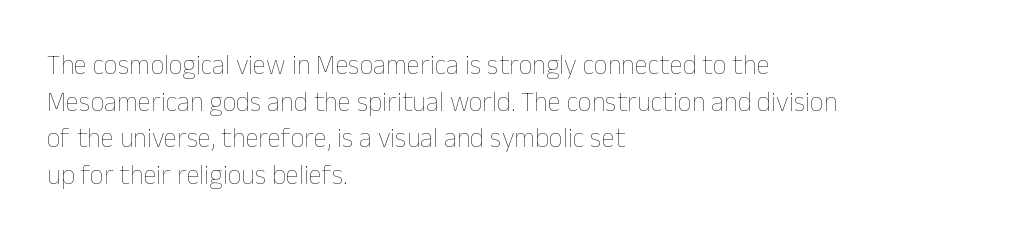
Q: Is the text bold? A: No.
Q: Is the text italic (slanted)? A: No, it is upright.
Q: Is the text underlined? A: No.
Q: How is the paragraph aligned? A: Left-aligned.
Q: Is the spacing between letters normal or unusually wide? A: Normal.
Q: Is the spacing between lines tight, normal or loose? A: Normal.
